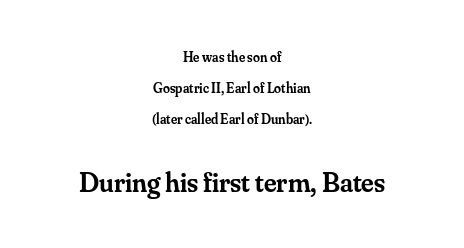
Q: Is the text bold? A: Semi-bold.
Q: Is the text italic (slanted)? A: No, it is upright.
Q: Is the typeface a serif or a sans-serif typeface? A: Serif.
Q: Is the text underlined? A: No.
Q: How is the paragraph aligned? A: Centered.
Q: Is the spacing between letters normal or unusually wide? A: Normal.
Q: Is the spacing between lines tight, normal or loose? A: Loose.
Q: Which block of text is set in a larger size, the first (top) or the second (bottom)? A: The second (bottom) one.
Q: Width (condensed, normal, or wide)? A: Normal.
Q: Stroke contrast? A: Medium.
Q: x-height? A: Small.
Q: Monospaced? A: No.
